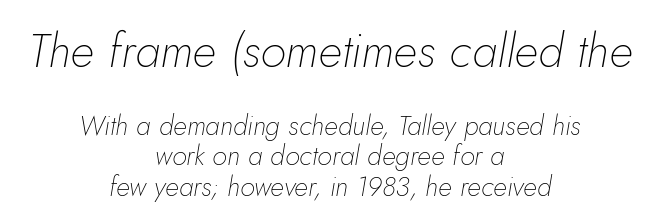
Varying glyph widths throughout — classic text-font behaviour. Does the leading feel generous? Not at all — it's pinched. Each row of text sits above clean, open space. In terms of posture, this sample is oblique.
